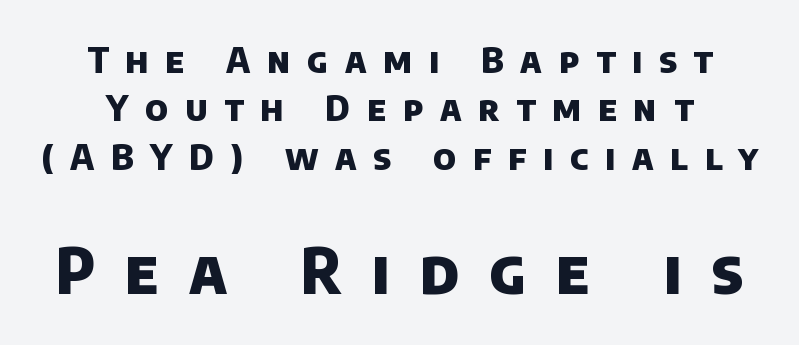
The passage shown is typeset with a sans-serif family. Quick note: interline space is typical. Plenty of ink on the page — the face is bold. Tracking value appears strongly positive — letters spread wide.
